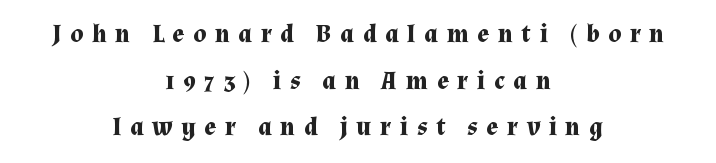
The image shows 25 px bold type, upright; set centered, line spacing 1.87x, unusually wide letter spacing (+0.35 em), not underlined.
